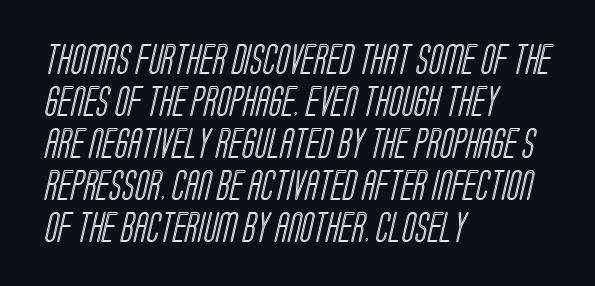
Q: Is the text underlined? A: No.
Q: How is the paragraph aligned? A: Left-aligned.
Q: Is the spacing between letters normal or unusually wide? A: Normal.
Q: Is the spacing between lines tight, normal or loose? A: Normal.
Q: Width (condensed, normal, or wide)? A: Condensed.
Q: x-height? A: Large.
Q: Monospaced? A: No.
